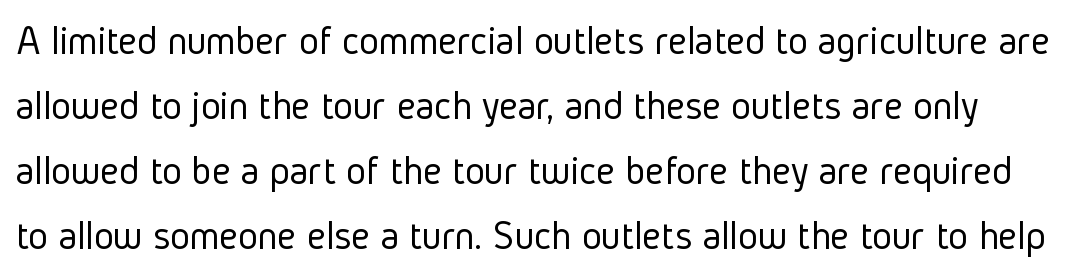
This rendering features lettering with no underline. The passage shown is typeset with a sans-serif family. Evenly set lines give the paragraph a standard silhouette. The specimen reads as upright at a glance. The horizontal fit of the characters is conventional and even.
